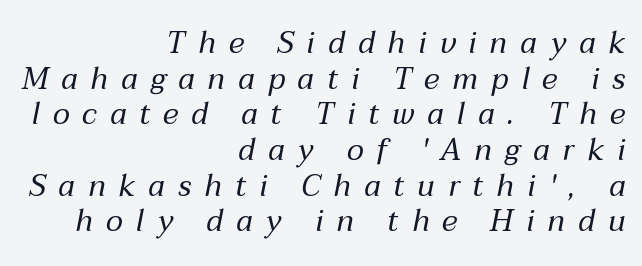
Q: Is the text bold? A: No.
Q: Is the text italic (slanted)? A: Yes, it leans right by about 12 degrees.
Q: Is the text underlined? A: No.
Q: How is the paragraph aligned? A: Right-aligned.
Q: Is the spacing between letters normal or unusually wide? A: Unusually wide.
Q: Width (condensed, normal, or wide)? A: Normal.
Q: Stroke contrast? A: Medium.
Q: x-height? A: Medium.
Q: Monospaced? A: No.
